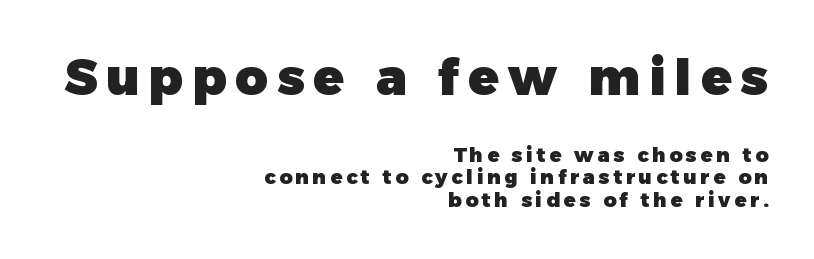
Size hierarchy here favors the leading block over the trailing one. Examine the stroke ends and you'll find no serifs. A clean baseline with only descenders dipping below it. This sample uses an upright cut, with every glyph sitting square on the baseline.
